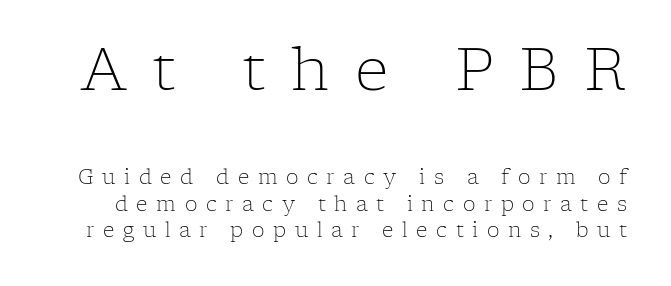
Q: Is the text bold? A: No.
Q: Is the text italic (slanted)? A: No, it is upright.
Q: Is the typeface a serif or a sans-serif typeface? A: Serif.
Q: Is the text underlined? A: No.
Q: Is the spacing between letters normal or unusually wide? A: Unusually wide.
Q: Is the spacing between lines tight, normal or loose? A: Normal.
Q: Which block of text is set in a larger size, the first (top) or the second (bottom)? A: The first (top) one.
Q: Width (condensed, normal, or wide)? A: Normal.
Q: Stroke contrast? A: Low.
Q: x-height? A: Medium.
Q: Monospaced? A: No.
